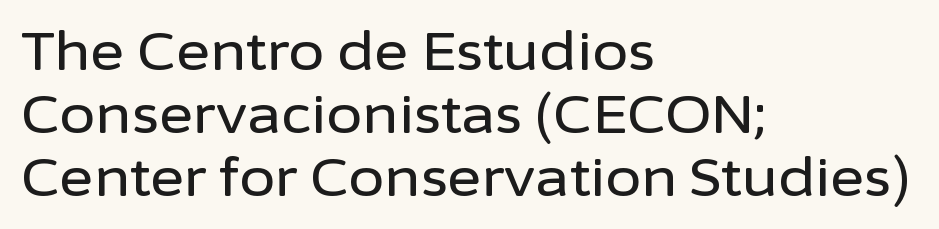
The image shows 52 px sans-serif type, upright; set left-aligned, line spacing 1.21x, normal letter spacing, not underlined; low stroke contrast and a medium x-height.
